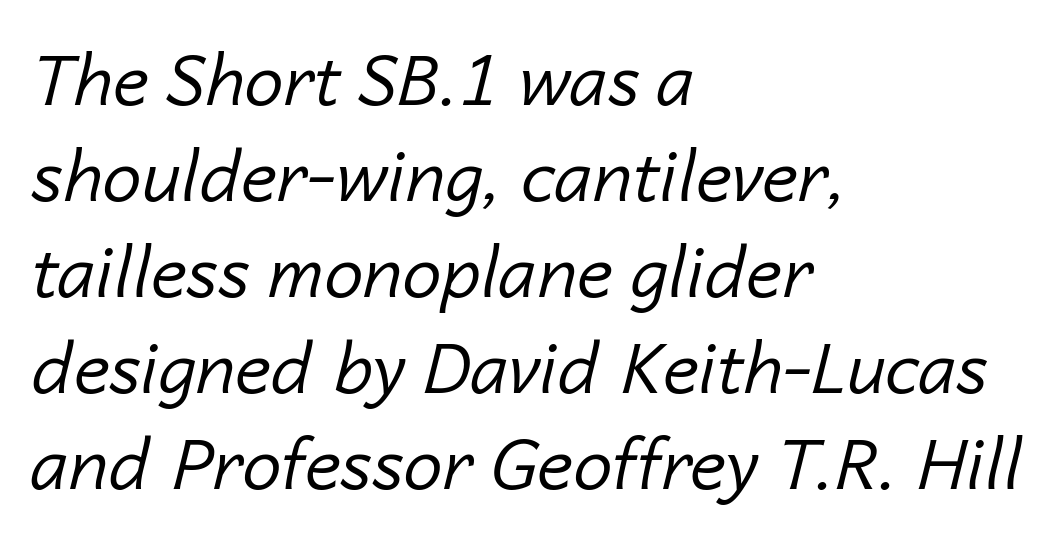
The image shows 70 px regular-weight type, italic (leaning right); set left-aligned, normal line spacing (1.37x), normal letter spacing, not underlined; low stroke contrast and a medium x-height.
